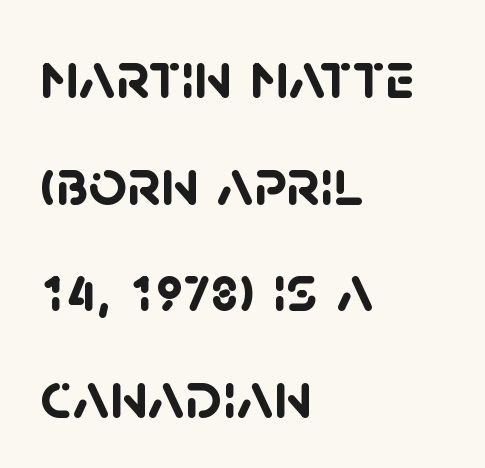
{"serif": "no", "bold": "yes", "weight": "semibold", "width": "normal", "stroke_contrast": "low", "x_height": "large", "monospaced": "no", "underline": "no", "align": "left", "line_spacing": "normal", "line_spacing_ratio": 1.59, "letter_spacing": "normal", "letter_spacing_em": 0.0, "glyph_px": 67}
